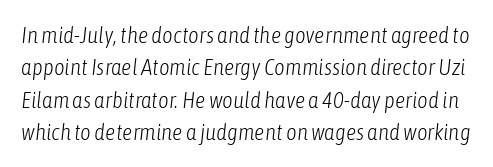
The image shows 23 px text type, italic (leaning right); set normal line spacing (1.41x), normal letter spacing, not underlined.
